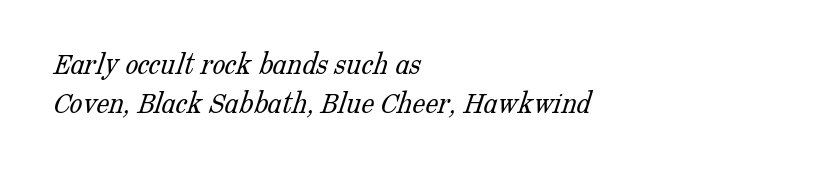
The image shows 32 px light serif type; set left-aligned, line spacing 1.23x, normal letter spacing, not underlined; low stroke contrast and a medium x-height.
